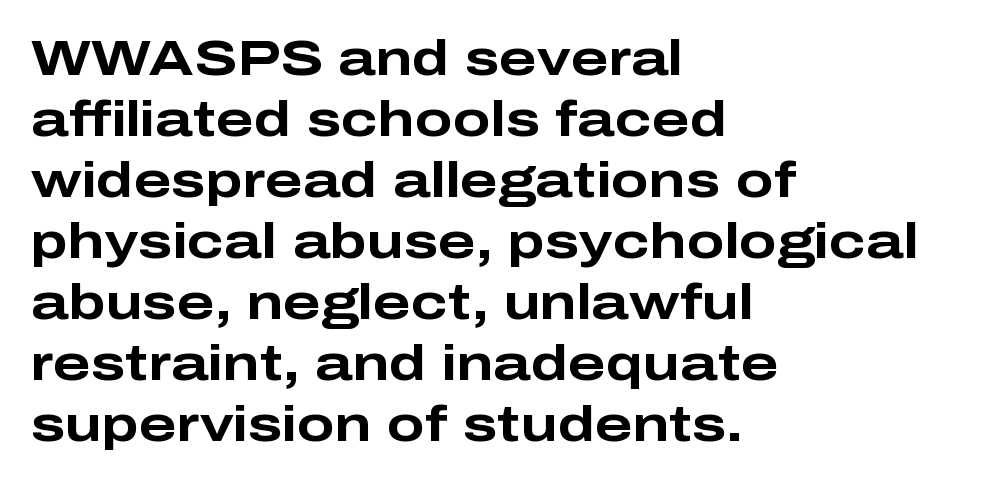
Q: Is the text bold? A: Yes.
Q: Is the text italic (slanted)? A: No, it is upright.
Q: Is the typeface a serif or a sans-serif typeface? A: Sans-serif.
Q: Is the text underlined? A: No.
Q: How is the paragraph aligned? A: Left-aligned.
Q: Is the spacing between letters normal or unusually wide? A: Normal.
Q: Width (condensed, normal, or wide)? A: Wide.
Q: Stroke contrast? A: Low.
Q: x-height? A: Medium.
Q: Monospaced? A: No.
